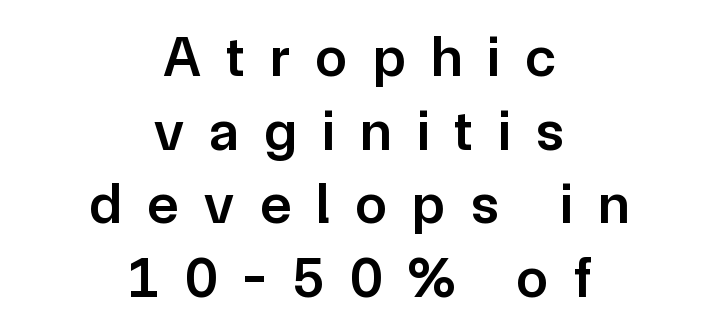
Rendered with straight, roman letterforms. The letters advance in unequal steps, a hallmark of proportional type. Which margin do the lines hug? Neither — every line sits in the middle. This is the in-between weight designers call semibold or demi. Inter-character spacing is expanded well beyond the font's built-in metrics. Serifs: no, the terminals of the letterforms are clean.
